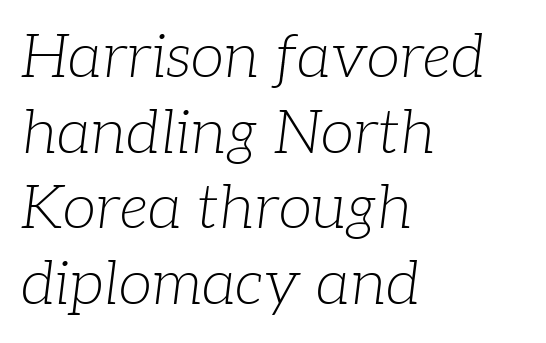
Q: Is the text bold? A: No.
Q: Is the text italic (slanted)? A: Yes, it leans right by about 7 degrees.
Q: Is the typeface a serif or a sans-serif typeface? A: Serif.
Q: Is the text underlined? A: No.
Q: How is the paragraph aligned? A: Left-aligned.
Q: Is the spacing between letters normal or unusually wide? A: Normal.
Q: Width (condensed, normal, or wide)? A: Normal.
Q: Stroke contrast? A: Low.
Q: x-height? A: Medium.
Q: Monospaced? A: No.
